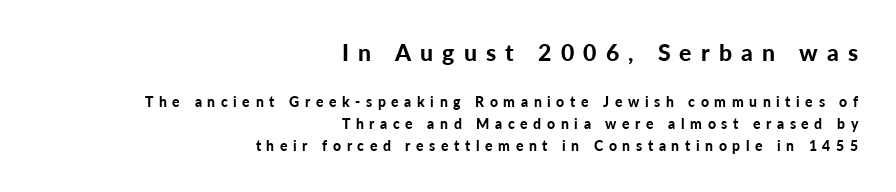
Underlining? Definitely not there. Where is the straight margin? On the right. You get the large type first, then a drop to smaller type. Regarding leading, the lines here are spaced in the standard way.
